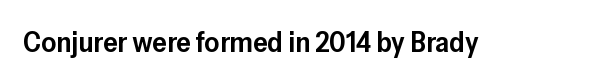
{"serif": "no", "italic": "no", "bold": "semi", "weight": "semibold", "width": "normal", "stroke_contrast": "low", "x_height": "medium", "monospaced": "no", "underline": "no", "letter_spacing": "normal", "letter_spacing_em": 0.0, "glyph_px": 29}
